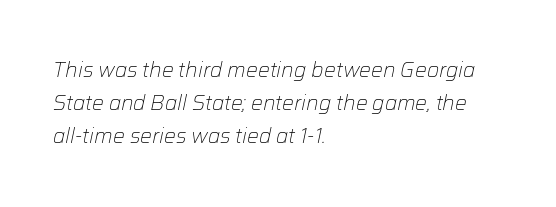
The image shows 21 px text type, italic (leaning right); set left-aligned, normal line spacing (1.58x), normal letter spacing, not underlined.
